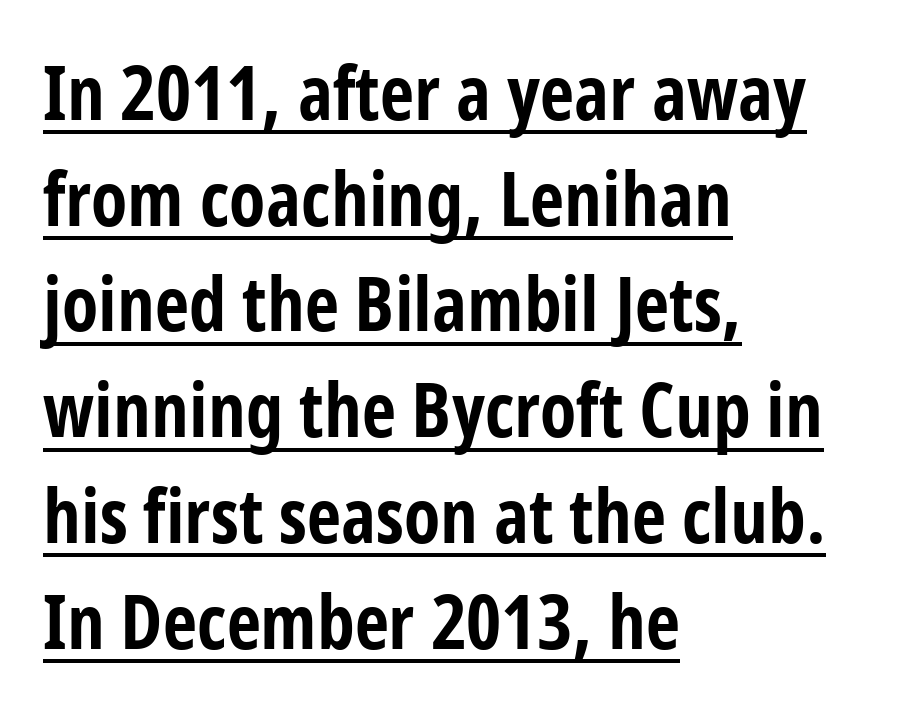
{"serif": "no", "italic": "no", "bold": "yes", "weight": "bold", "width": "condensed", "stroke_contrast": "low", "x_height": "medium", "monospaced": "no", "underline": "yes", "align": "left", "line_spacing": "normal", "line_spacing_ratio": 1.41, "letter_spacing": "normal", "letter_spacing_em": 0.0, "glyph_px": 75}
